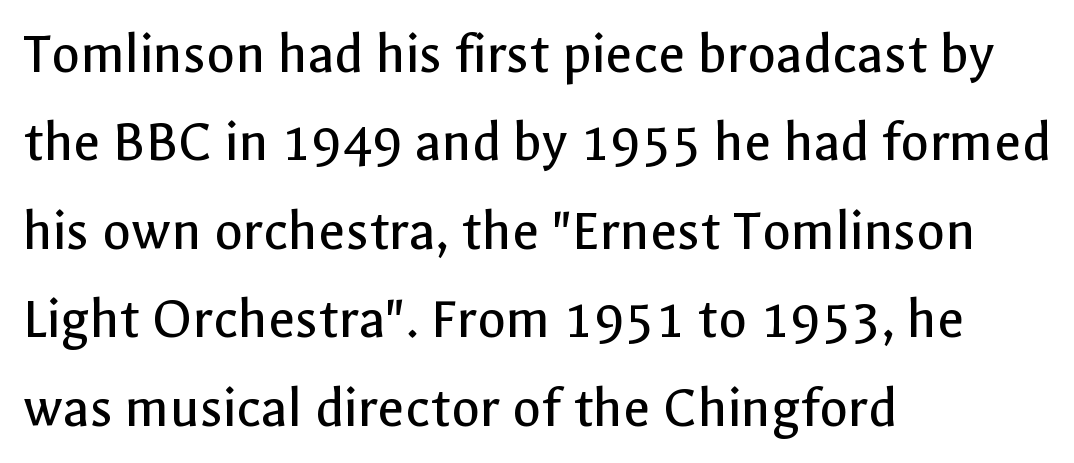
{"serif": "no", "italic": "no", "bold": "no", "weight": "regular", "width": "normal", "x_height": "medium", "monospaced": "no", "underline": "no", "align": "left", "line_spacing": "normal", "line_spacing_ratio": 1.5, "letter_spacing": "normal", "letter_spacing_em": 0.0, "glyph_px": 59}
